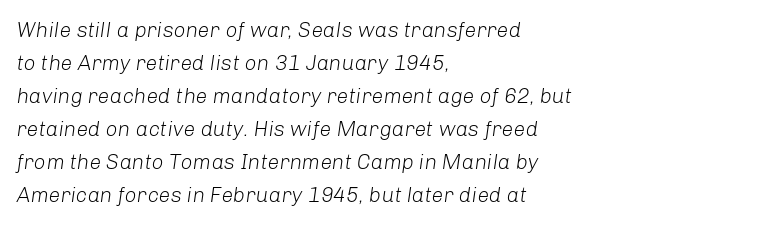
Q: Is the text bold? A: No.
Q: Is the text italic (slanted)? A: Yes, it leans right by about 8 degrees.
Q: Is the text underlined? A: No.
Q: How is the paragraph aligned? A: Left-aligned.
Q: Is the spacing between letters normal or unusually wide? A: Normal.
Q: Is the spacing between lines tight, normal or loose? A: Normal.
